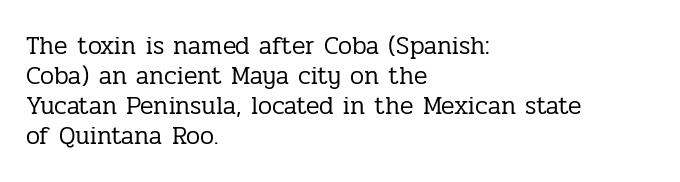
The image shows 25 px text type, upright; set left-aligned, line spacing 1.2x, normal letter spacing, not underlined.
